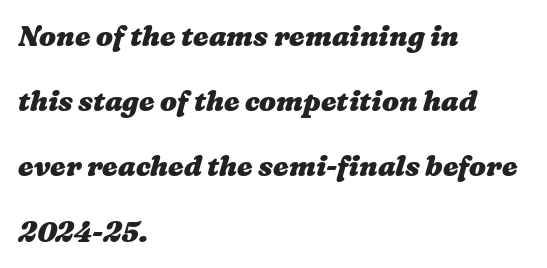
{"bold": "yes", "weight": "heavy", "width": "wide", "stroke_contrast": "medium", "x_height": "medium", "monospaced": "no", "underline": "no", "align": "left", "line_spacing": "loose", "line_spacing_ratio": 2.33, "letter_spacing": "normal", "letter_spacing_em": 0.0, "glyph_px": 28}
